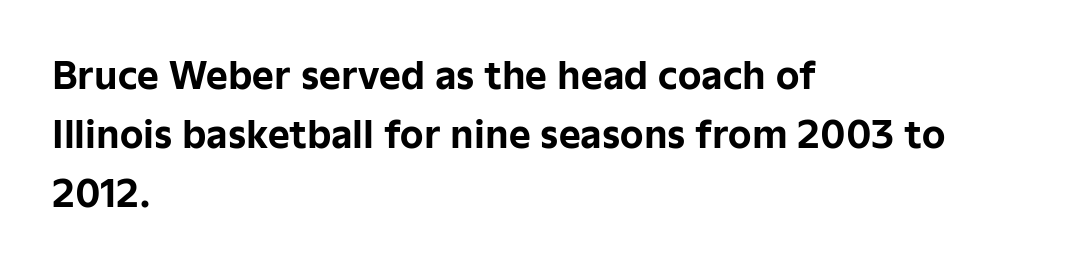
Each word holds together tightly as a unit, with standard inter-letter gaps. The space directly below the letters is spotless. Every letter is thick-stroked: bold, no question. These lines were composed using upright roman letters. Is there much room between lines? A standard amount, neither cramped nor airy. Are there feet on the stems? There aren't — it's a sans.
